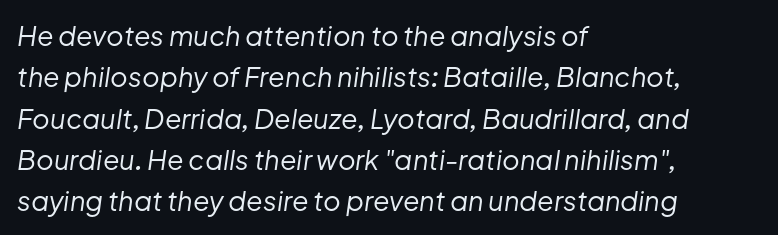
The image shows 27 px text type, italic (leaning right); set left-aligned, normal line spacing (1.53x), normal letter spacing, not underlined.
